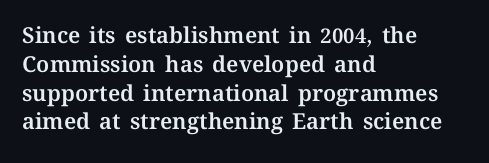
The image shows 22 px text type, upright; set left-aligned, normal line spacing (1.31x), normal letter spacing, not underlined.
